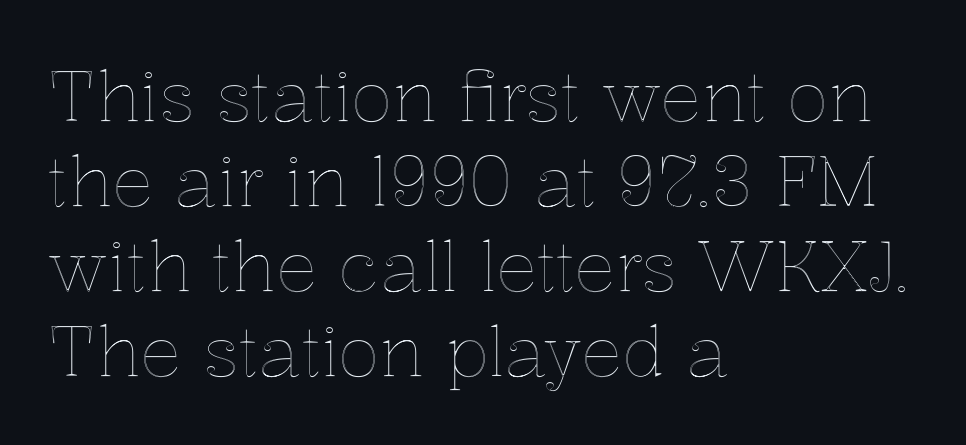
Quick note: underline off. Caption: multi-line text, flush left, ragged right. Proportional: the letters do not fall into vertical columns. When letters stand straight like this, we call the style roman or upright. Tracking value appears to be zero — textbook default spacing.
